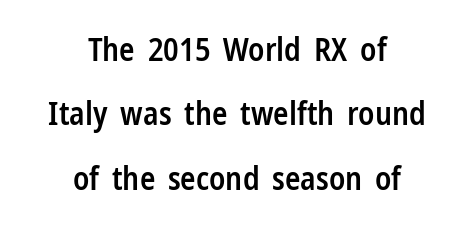
The area under the type is left untouched. One glance says open: line gaps are wider than usual. Think of a printed novel: that variable character pitch is what you see here. The typesetter chose a symmetrical, centered arrangement here.
